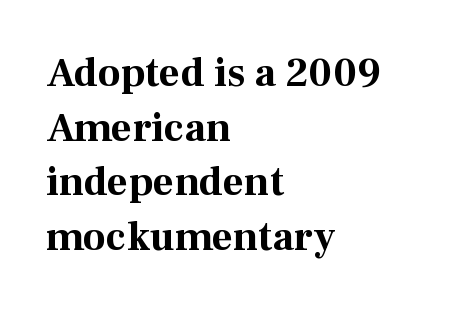
The image shows 41 px bold serif type, upright; set left-aligned, normal line spacing (1.33x), normal letter spacing, not underlined; medium stroke contrast and a medium x-height.
